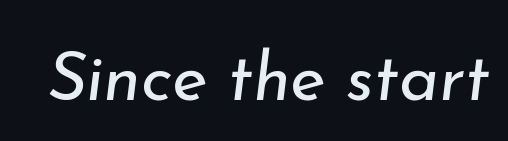
The cut favours lightness, reaching ordinary text weight at its darkest. The specimen reads as italic at a glance. Decoration check: the copy has no underline. The tracking reads as untouched default to a designer's eye. A typesetter would call this proportional, since set widths differ per character.
